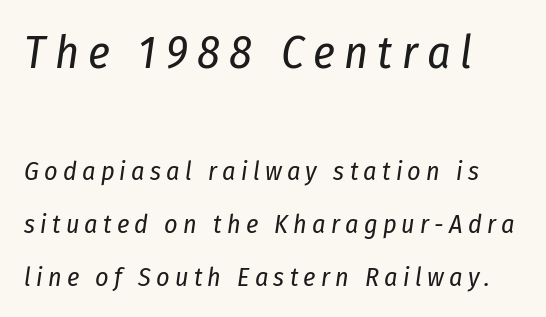
{"italic": "yes", "lean": "right", "slant_degrees": 8, "bold": "no", "weight": "regular", "width": "condensed", "stroke_contrast": "low", "x_height": "medium", "monospaced": "no", "underline": "no", "align": "left", "line_spacing": "loose", "line_spacing_ratio": 2.04, "letter_spacing": "wide", "letter_spacing_em": 0.2, "larger_block": "first", "size_ratio": 1.77, "glyph_px": 46}
